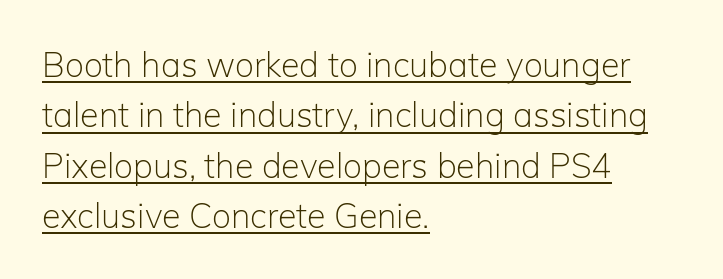
Students, observe the line beneath the letters — that is underlining. These lines keep a tight, regular rhythm from letter to letter. The passage shown stacks its lines at a standard gap. Every character sits straight up, as roman type does.
